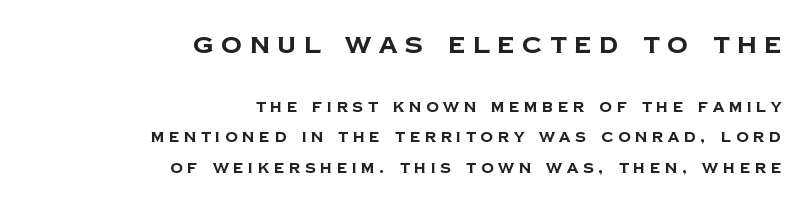
Q: Is the text bold? A: Yes.
Q: Is the text underlined? A: No.
Q: How is the paragraph aligned? A: Right-aligned.
Q: Is the spacing between letters normal or unusually wide? A: Unusually wide.
Q: Is the spacing between lines tight, normal or loose? A: Loose.
Q: Which block of text is set in a larger size, the first (top) or the second (bottom)? A: The first (top) one.
